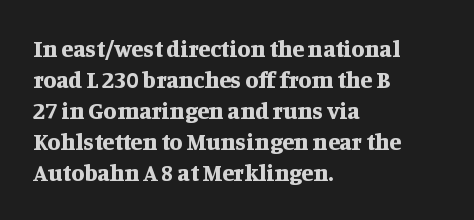
{"italic": "no", "bold": "yes", "underline": "no", "align": "left", "line_spacing": "normal", "line_spacing_ratio": 1.29, "letter_spacing": "normal", "letter_spacing_em": 0.0, "glyph_px": 24}
